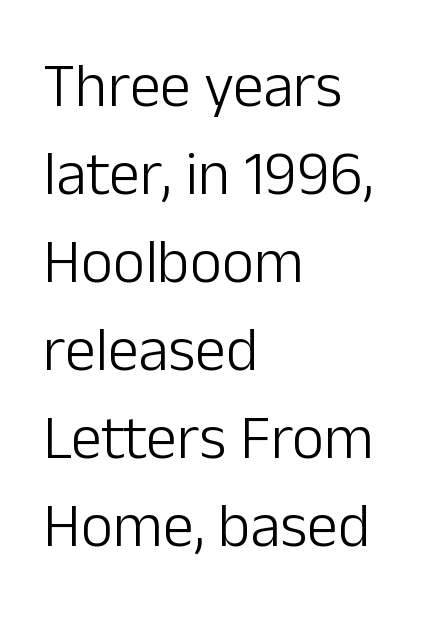
Q: Is the text bold? A: No.
Q: Is the text italic (slanted)? A: No, it is upright.
Q: Is the typeface a serif or a sans-serif typeface? A: Sans-serif.
Q: Is the text underlined? A: No.
Q: How is the paragraph aligned? A: Left-aligned.
Q: Is the spacing between letters normal or unusually wide? A: Normal.
Q: Is the spacing between lines tight, normal or loose? A: Normal.
Q: Width (condensed, normal, or wide)? A: Normal.
Q: Stroke contrast? A: Low.
Q: x-height? A: Medium.
Q: Monospaced? A: No.
